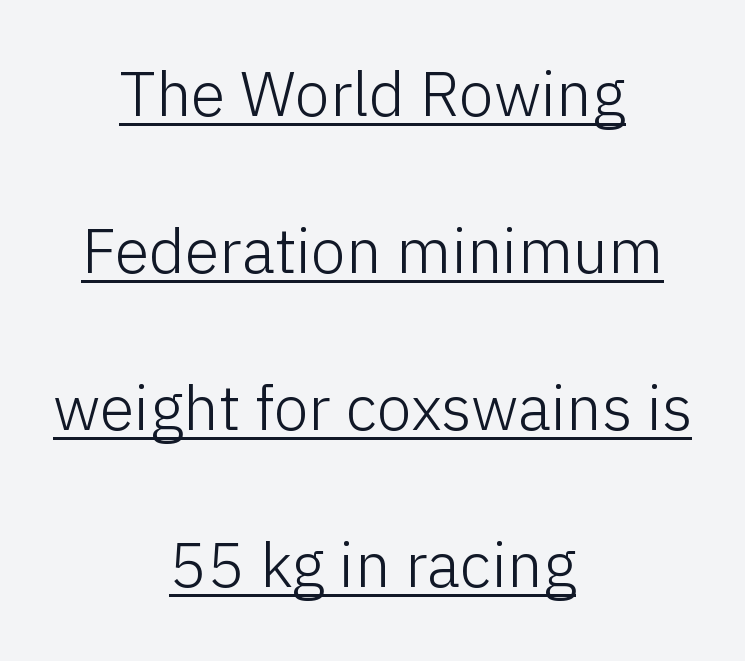
Q: Is the text bold? A: No.
Q: Is the text italic (slanted)? A: No, it is upright.
Q: Is the typeface a serif or a sans-serif typeface? A: Sans-serif.
Q: Is the text underlined? A: Yes.
Q: How is the paragraph aligned? A: Centered.
Q: Is the spacing between letters normal or unusually wide? A: Normal.
Q: Is the spacing between lines tight, normal or loose? A: Loose.
Q: Width (condensed, normal, or wide)? A: Normal.
Q: Stroke contrast? A: Low.
Q: x-height? A: Medium.
Q: Monospaced? A: No.
